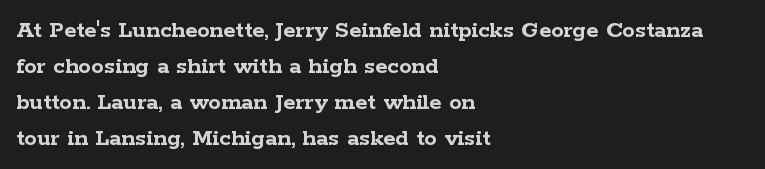
Nope, not italic — everything's standing straight. A normal amount of white space separates one row of letters from the next. Pretty heavy lettering here — definitely bold. Line starts are locked; line ends wander. Tracking here is standard; glyphs follow each other at the usual distance. Decoration check: the copy has no underline.
